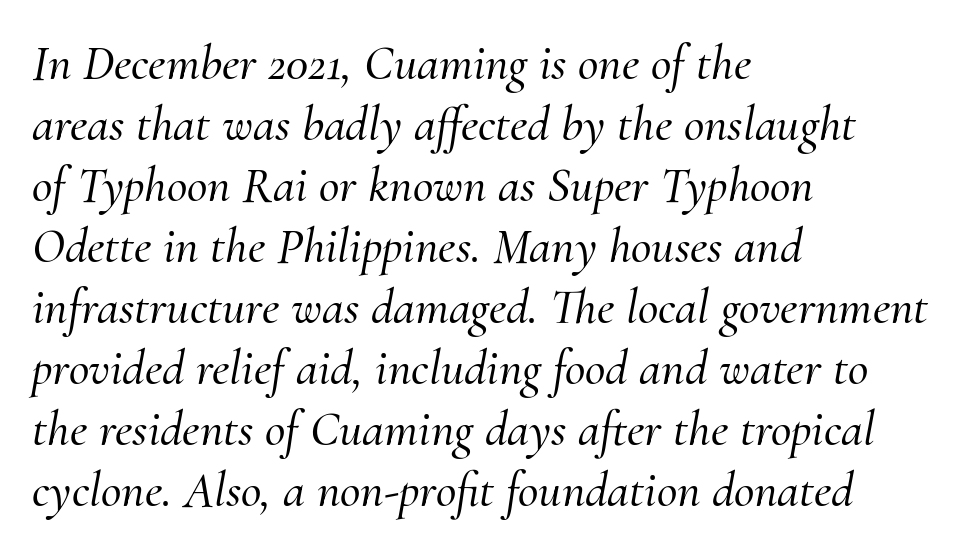
Type style note: has serifs. Quick note: italic. Note the varied advance widths — an 'i' is clearly narrower than an 'm'. Letter spacing: default.
